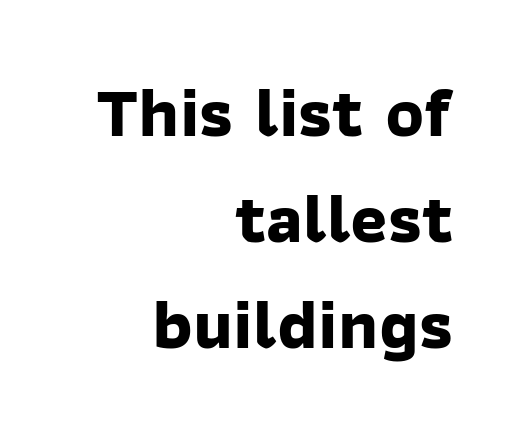
The image shows 71 px bold sans-serif type; set right-aligned, normal line spacing (1.49x), normal letter spacing, not underlined; low stroke contrast and a medium x-height.
